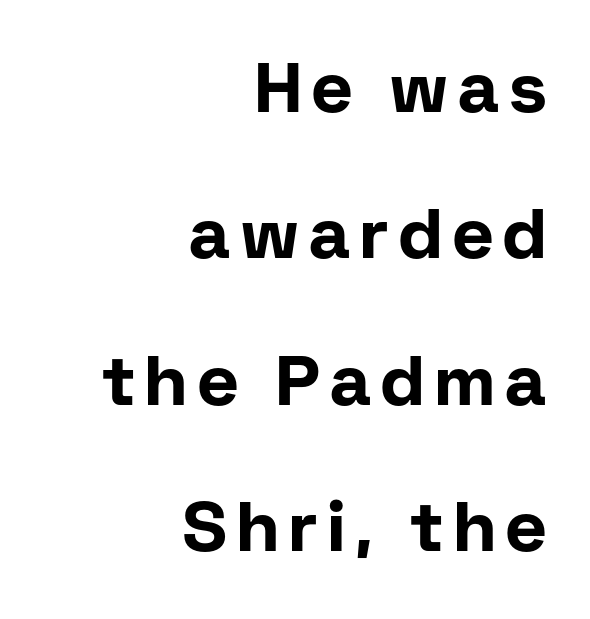
{"serif": "no", "italic": "no", "bold": "yes", "weight": "bold", "width": "normal", "stroke_contrast": "low", "x_height": "medium", "monospaced": "no", "underline": "no", "align": "right", "line_spacing": "loose", "line_spacing_ratio": 2.09, "glyph_px": 70}
